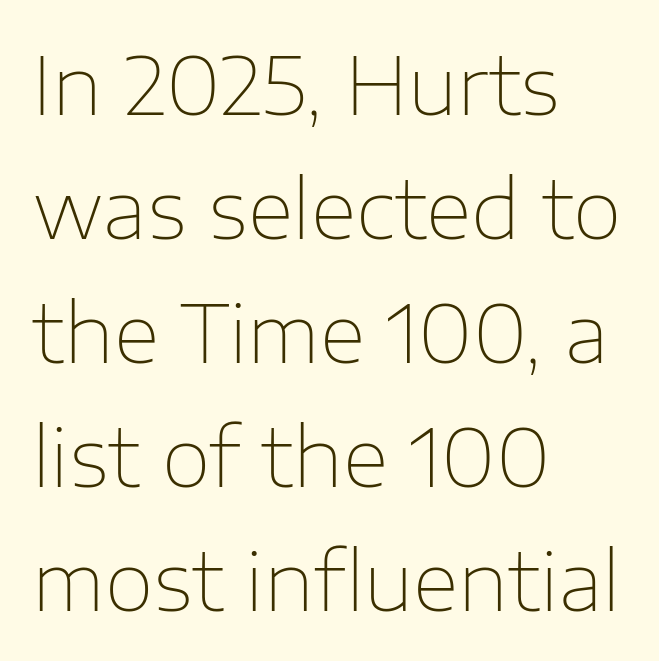
The image shows 80 px thin sans-serif type, upright; set left-aligned, normal line spacing (1.55x), normal letter spacing, not underlined; low stroke contrast and a medium x-height.
